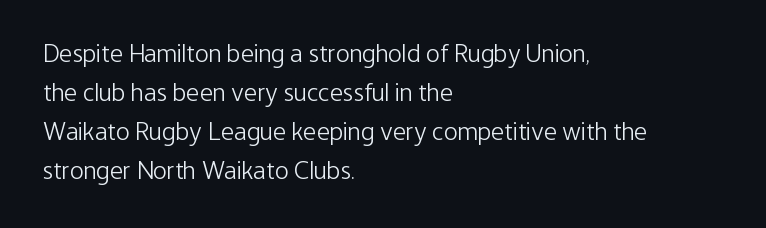
Q: Is the text bold? A: No.
Q: Is the text italic (slanted)? A: No, it is upright.
Q: Is the text underlined? A: No.
Q: How is the paragraph aligned? A: Left-aligned.
Q: Is the spacing between letters normal or unusually wide? A: Normal.
Q: Is the spacing between lines tight, normal or loose? A: Normal.
